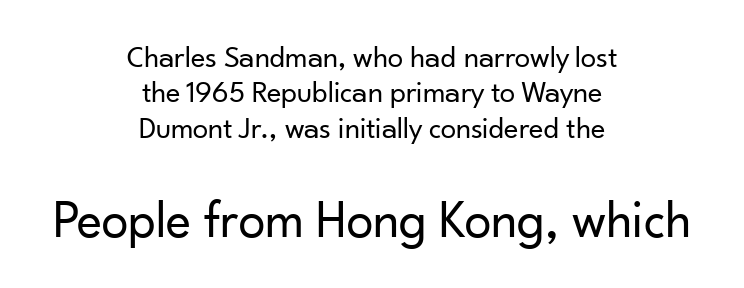
{"serif": "no", "italic": "no", "bold": "no", "weight": "regular", "width": "normal", "stroke_contrast": "low", "x_height": "small", "monospaced": "no", "underline": "no", "align": "center", "line_spacing": "tight", "line_spacing_ratio": 1.14, "letter_spacing": "normal", "letter_spacing_em": 0.0, "larger_block": "second", "size_ratio": 1.74, "glyph_px": 54}
